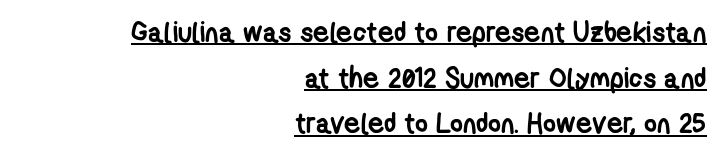
Q: Is the text bold? A: Yes.
Q: Is the typeface a serif or a sans-serif typeface? A: Sans-serif.
Q: Is the text underlined? A: Yes.
Q: How is the paragraph aligned? A: Right-aligned.
Q: Is the spacing between letters normal or unusually wide? A: Normal.
Q: Is the spacing between lines tight, normal or loose? A: Normal.
Q: Width (condensed, normal, or wide)? A: Condensed.
Q: Stroke contrast? A: Low.
Q: x-height? A: Medium.
Q: Monospaced? A: No.
